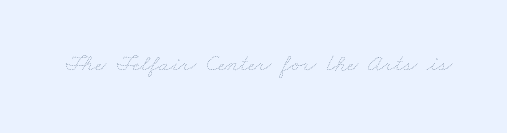
Q: Is the text bold? A: No.
Q: Is the text underlined? A: No.
Q: Is the spacing between letters normal or unusually wide? A: Normal.
